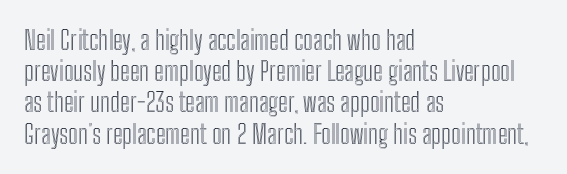
The image shows 26 px text type, upright; set left-aligned, line spacing 1.2x, normal letter spacing, not underlined.
